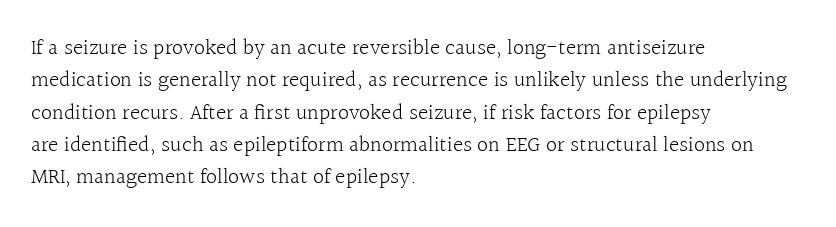
Q: Is the text bold? A: No.
Q: Is the text italic (slanted)? A: No, it is upright.
Q: Is the text underlined? A: No.
Q: How is the paragraph aligned? A: Left-aligned.
Q: Is the spacing between letters normal or unusually wide? A: Normal.
Q: Is the spacing between lines tight, normal or loose? A: Normal.
